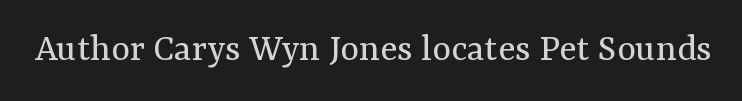
Q: Is the text bold? A: No.
Q: Is the text italic (slanted)? A: No, it is upright.
Q: Is the typeface a serif or a sans-serif typeface? A: Serif.
Q: Is the text underlined? A: No.
Q: Is the spacing between letters normal or unusually wide? A: Normal.
Q: Width (condensed, normal, or wide)? A: Normal.
Q: Stroke contrast? A: Medium.
Q: x-height? A: Medium.
Q: Monospaced? A: No.
